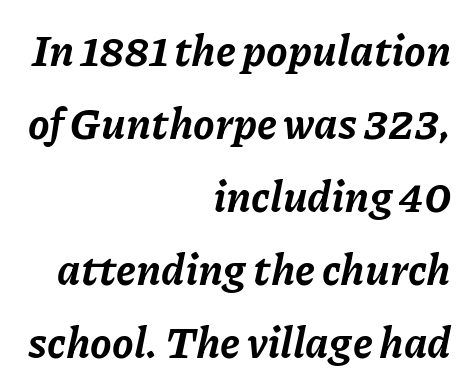
Q: Is the text bold? A: Yes.
Q: Is the text italic (slanted)? A: Yes, it leans right by about 11 degrees.
Q: Is the text underlined? A: No.
Q: How is the paragraph aligned? A: Right-aligned.
Q: Is the spacing between letters normal or unusually wide? A: Normal.
Q: Is the spacing between lines tight, normal or loose? A: Normal.
Q: Width (condensed, normal, or wide)? A: Normal.
Q: Stroke contrast? A: Low.
Q: x-height? A: Medium.
Q: Monospaced? A: No.
